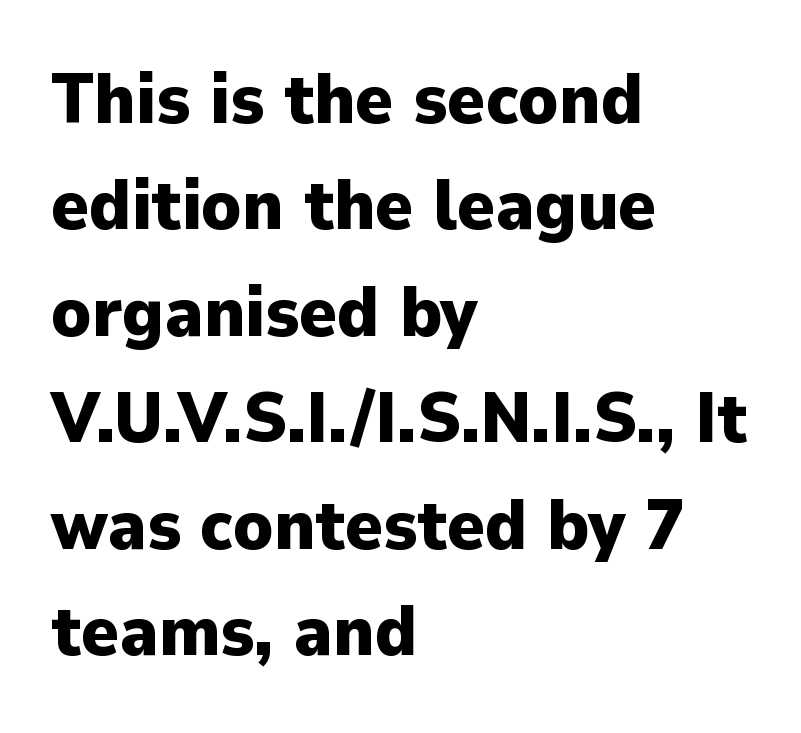
{"serif": "no", "italic": "no", "bold": "yes", "weight": "heavy", "width": "normal", "stroke_contrast": "low", "x_height": "medium", "monospaced": "no", "underline": "no", "align": "left", "line_spacing": "normal", "line_spacing_ratio": 1.5, "letter_spacing": "normal", "letter_spacing_em": 0.0, "glyph_px": 71}
